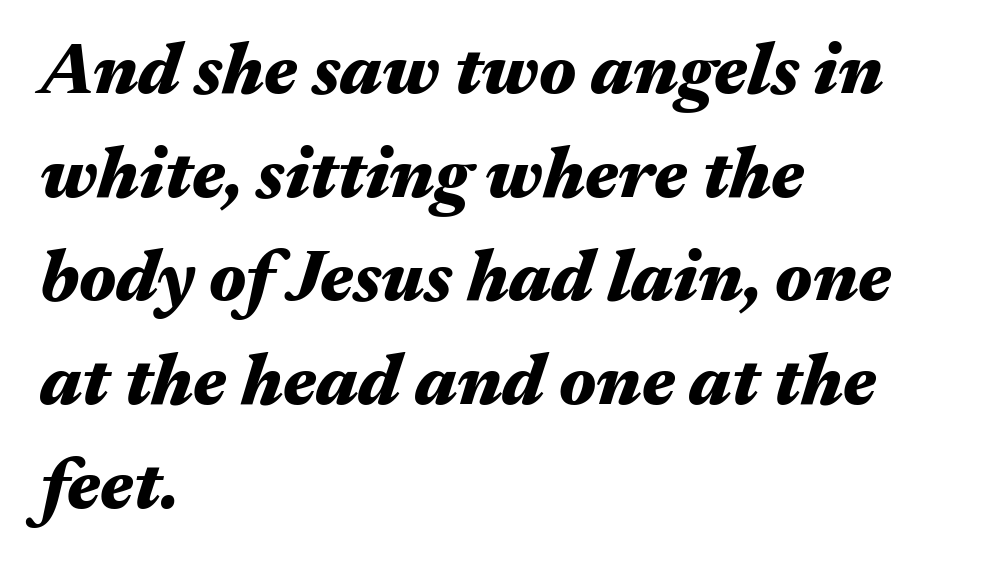
{"italic": "yes", "lean": "right", "slant_degrees": 17, "bold": "yes", "weight": "heavy", "width": "wide", "stroke_contrast": "medium", "x_height": "medium", "monospaced": "no", "underline": "no", "align": "left", "line_spacing": "normal", "line_spacing_ratio": 1.44, "letter_spacing": "normal", "letter_spacing_em": 0.0, "glyph_px": 72}
